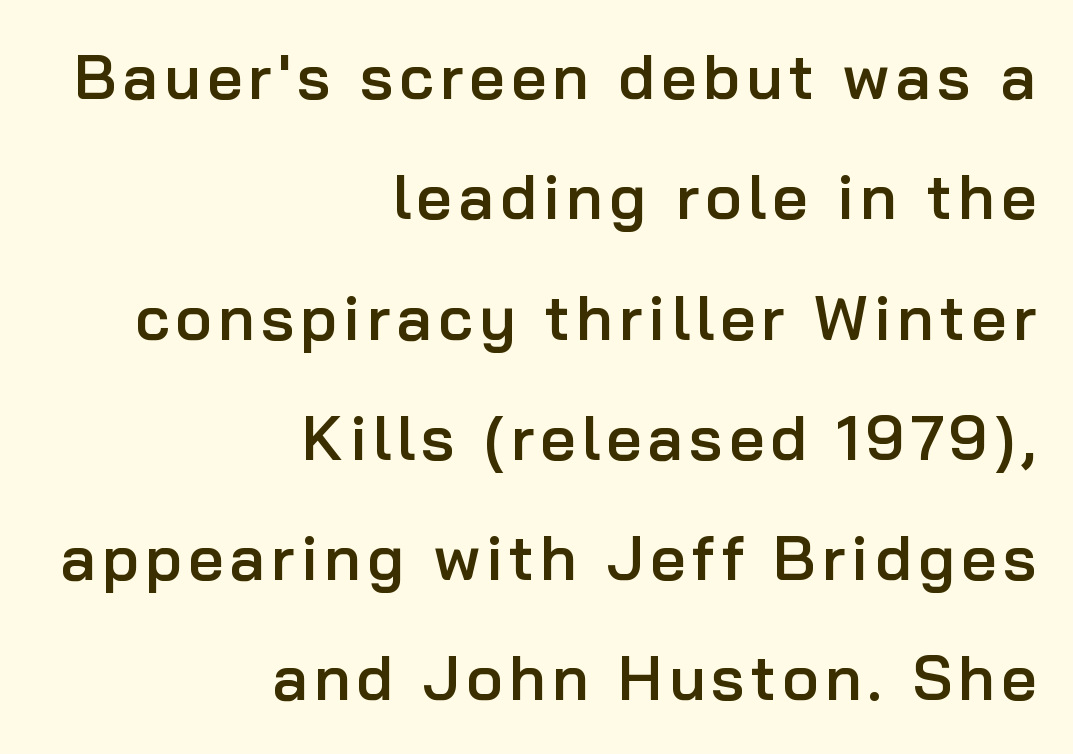
Q: Is the text bold? A: Semi-bold.
Q: Is the text italic (slanted)? A: No, it is upright.
Q: Is the typeface a serif or a sans-serif typeface? A: Sans-serif.
Q: Is the text underlined? A: No.
Q: How is the paragraph aligned? A: Right-aligned.
Q: Is the spacing between lines tight, normal or loose? A: Loose.
Q: Width (condensed, normal, or wide)? A: Normal.
Q: Stroke contrast? A: Low.
Q: x-height? A: Medium.
Q: Monospaced? A: No.
